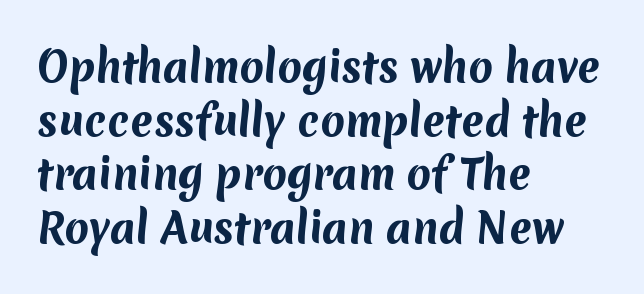
{"serif": "no", "bold": "yes", "weight": "bold", "width": "normal", "stroke_contrast": "medium", "x_height": "medium", "monospaced": "no", "underline": "no", "align": "left", "line_spacing": "normal", "line_spacing_ratio": 1.34, "letter_spacing": "normal", "letter_spacing_em": 0.0, "glyph_px": 40}
